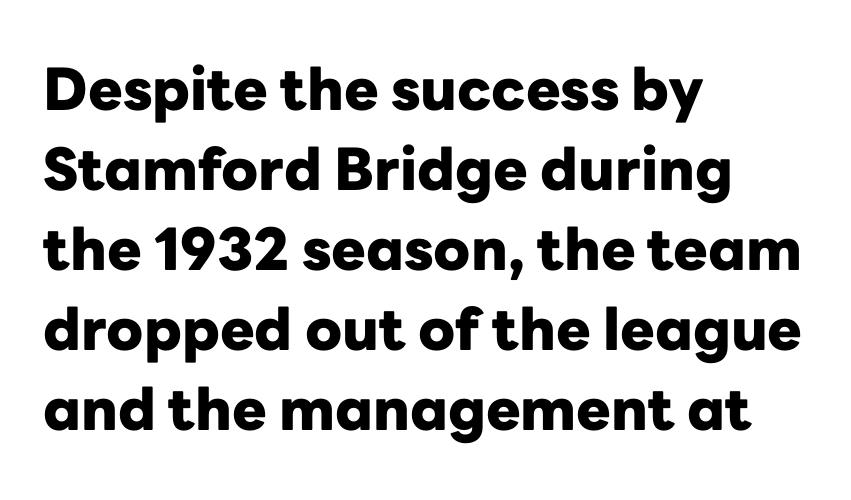
Q: Is the text bold? A: Yes.
Q: Is the text italic (slanted)? A: No, it is upright.
Q: Is the typeface a serif or a sans-serif typeface? A: Sans-serif.
Q: Is the text underlined? A: No.
Q: How is the paragraph aligned? A: Left-aligned.
Q: Is the spacing between letters normal or unusually wide? A: Normal.
Q: Is the spacing between lines tight, normal or loose? A: Normal.
Q: Width (condensed, normal, or wide)? A: Normal.
Q: Stroke contrast? A: Low.
Q: x-height? A: Medium.
Q: Monospaced? A: No.
